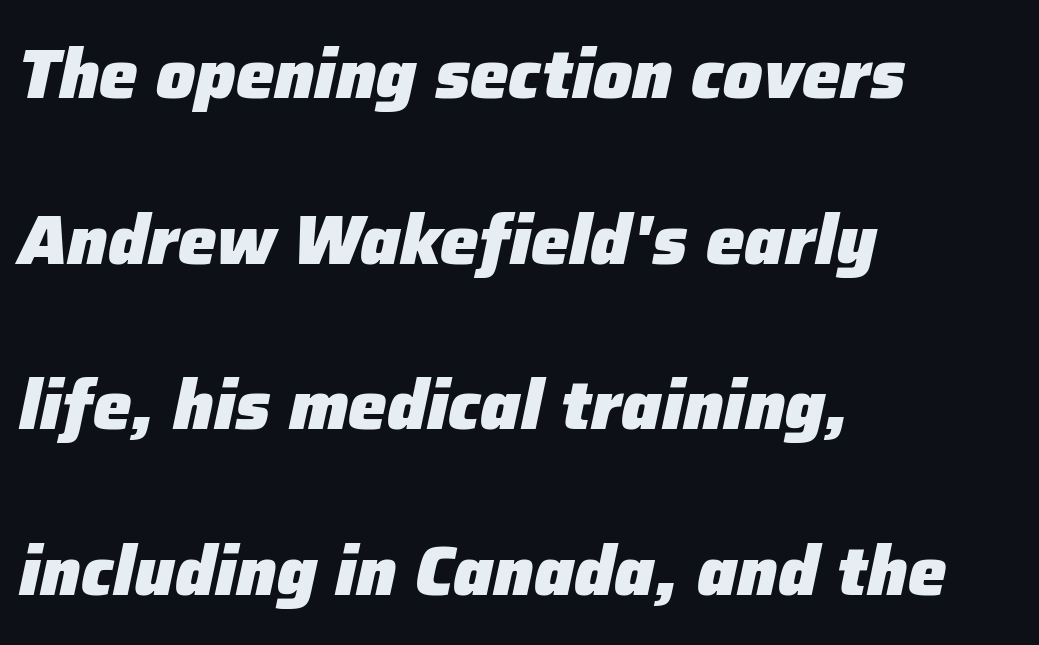
{"italic": "yes", "lean": "right", "slant_degrees": 12, "bold": "yes", "weight": "heavy", "width": "normal", "stroke_contrast": "low", "x_height": "medium", "monospaced": "no", "underline": "no", "align": "left", "line_spacing": "loose", "line_spacing_ratio": 2.4, "letter_spacing": "normal", "letter_spacing_em": 0.0, "glyph_px": 69}
